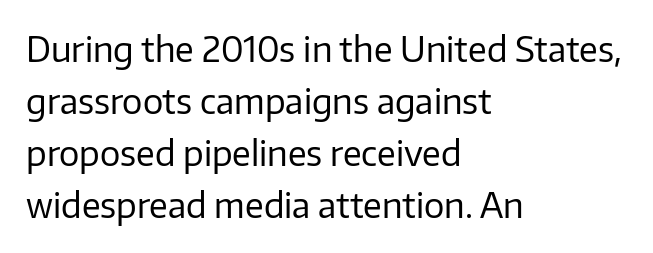
The image shows 34 px regular-weight sans-serif type, upright; set left-aligned, normal line spacing (1.53x), normal letter spacing, not underlined; low stroke contrast and a medium x-height.
